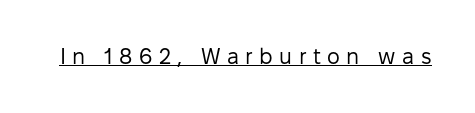
The image shows 22 px text type, upright; set unusually wide letter spacing (+0.29 em), underlined.
